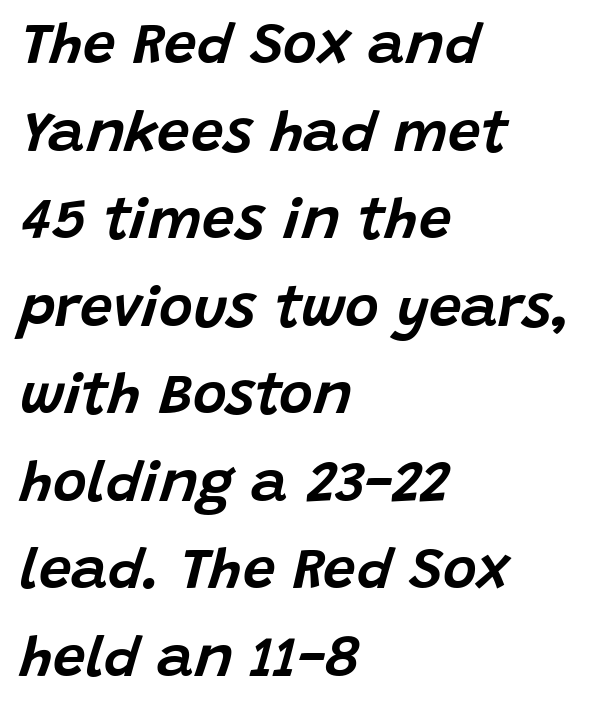
Layout note: lines flush left. Varying glyph widths throughout — classic text-font behaviour. Would a proofreader flag this as italicized? Yes. The zone under the glyphs is completely vacant. Default kerning and tracking; the words read as compact shapes. This block has exactly the height ordinary leading produces.
